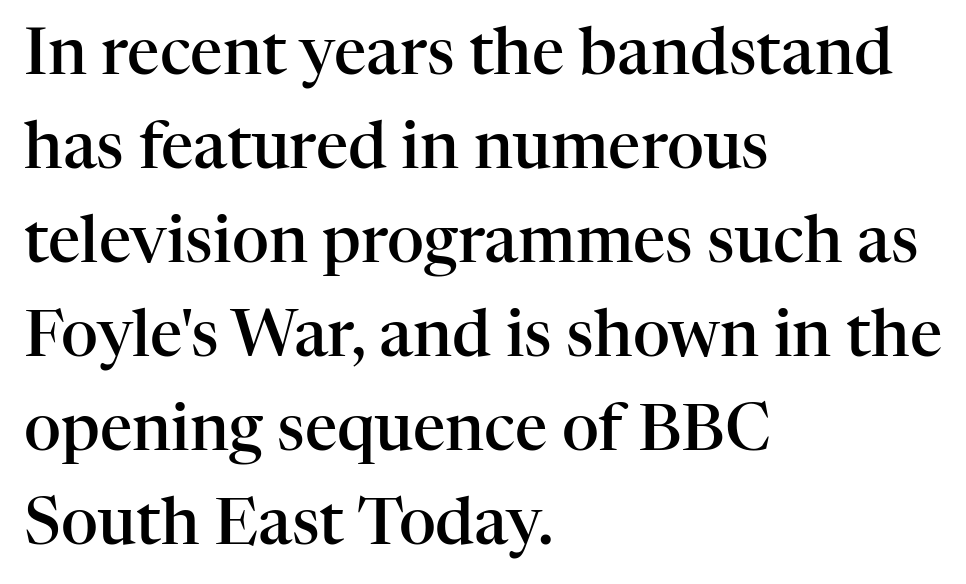
The image shows 64 px semibold serif type, upright; set left-aligned, normal line spacing (1.47x), normal letter spacing, not underlined; high stroke contrast and a medium x-height.
